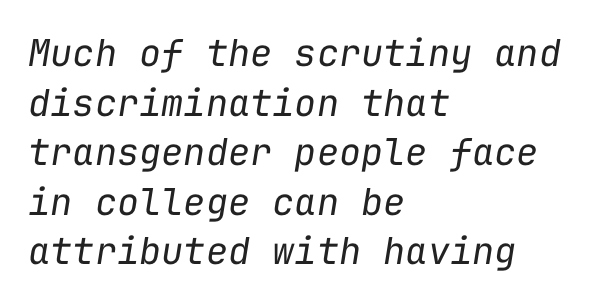
Q: Is the text bold? A: No.
Q: Is the text italic (slanted)? A: Yes, it leans right by about 9 degrees.
Q: Is the text underlined? A: No.
Q: How is the paragraph aligned? A: Left-aligned.
Q: Is the spacing between letters normal or unusually wide? A: Normal.
Q: Is the spacing between lines tight, normal or loose? A: Normal.
Q: Width (condensed, normal, or wide)? A: Normal.
Q: Stroke contrast? A: Low.
Q: x-height? A: Medium.
Q: Monospaced? A: Yes.
